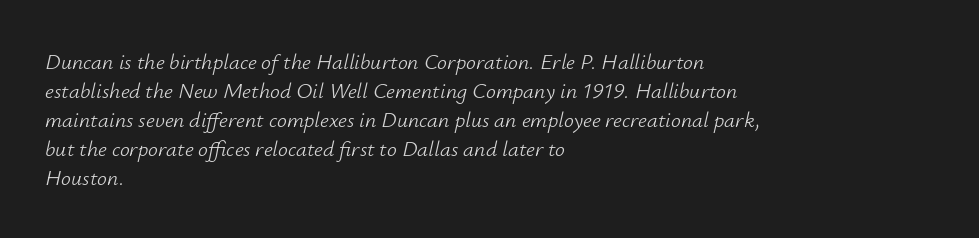
Q: Is the text bold? A: No.
Q: Is the text italic (slanted)? A: Yes, it leans right by about 12 degrees.
Q: Is the text underlined? A: No.
Q: How is the paragraph aligned? A: Left-aligned.
Q: Is the spacing between letters normal or unusually wide? A: Normal.
Q: Is the spacing between lines tight, normal or loose? A: Normal.
